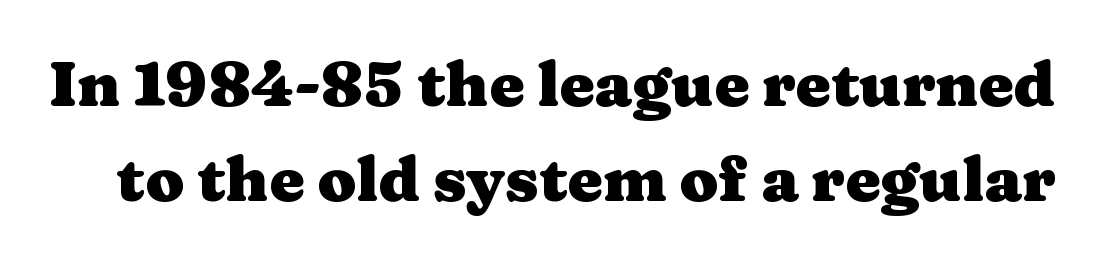
{"serif": "yes", "italic": "no", "bold": "yes", "weight": "heavy", "width": "wide", "stroke_contrast": "medium", "x_height": "medium", "monospaced": "no", "underline": "no", "line_spacing": "normal", "line_spacing_ratio": 1.51, "letter_spacing": "normal", "letter_spacing_em": 0.0, "glyph_px": 63}
